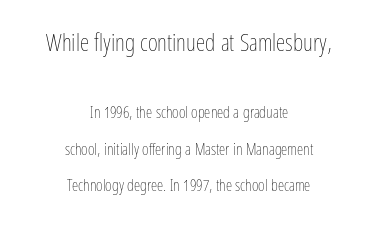
{"italic": "no", "bold": "no", "underline": "no", "align": "center", "line_spacing": "loose", "line_spacing_ratio": 2.29, "letter_spacing": "normal", "letter_spacing_em": 0.0, "larger_block": "first", "size_ratio": 1.5, "glyph_px": 24}
